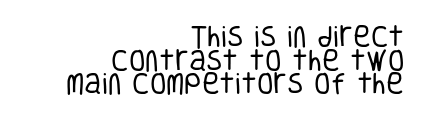
{"italic": "no", "bold": "no", "underline": "no", "align": "right", "line_spacing": "tight", "line_spacing_ratio": 0.98, "letter_spacing": "normal", "letter_spacing_em": 0.0, "glyph_px": 24}
